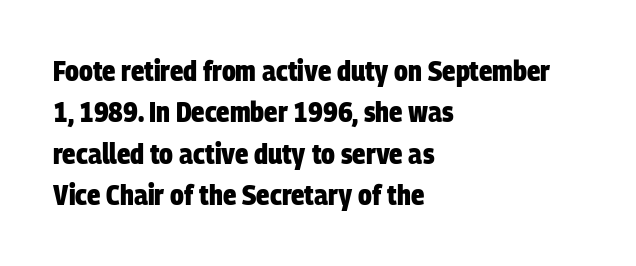
The letters are bold, with thick, heavy strokes. The rows are spaced the way most documents space them. Words appear dense and cohesive because spacing is normal. No word sits above an underline. The characters display no serif detailing; their extremities are plain.
